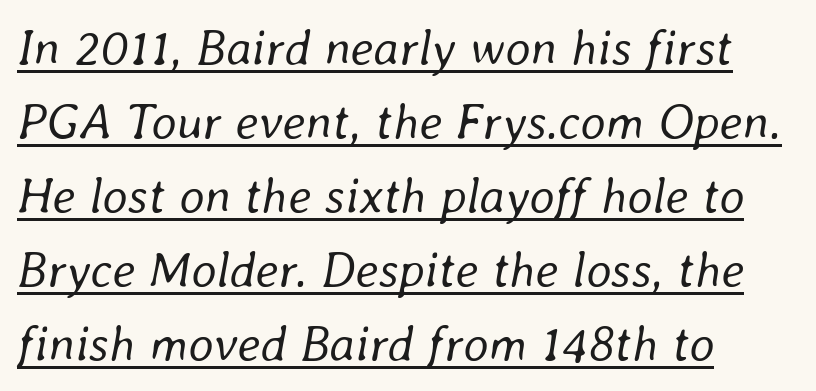
The image shows 50 px regular-weight type, italic (leaning right); set left-aligned, normal line spacing (1.48x), normal letter spacing, underlined; low stroke contrast and a medium x-height.
